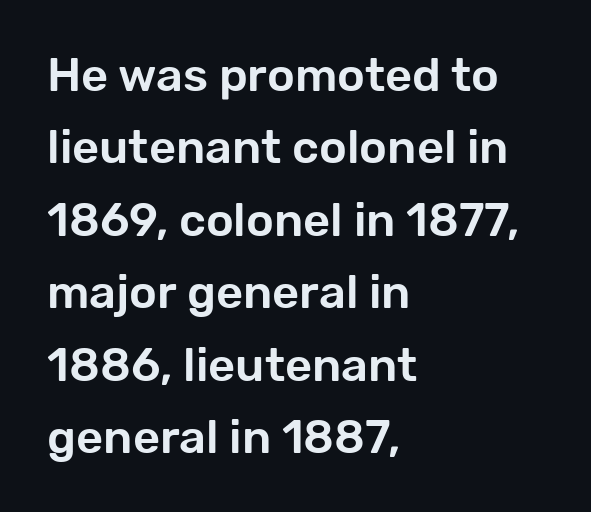
Q: Is the text italic (slanted)? A: No, it is upright.
Q: Is the typeface a serif or a sans-serif typeface? A: Sans-serif.
Q: Is the text underlined? A: No.
Q: How is the paragraph aligned? A: Left-aligned.
Q: Is the spacing between letters normal or unusually wide? A: Normal.
Q: Is the spacing between lines tight, normal or loose? A: Normal.
Q: Width (condensed, normal, or wide)? A: Normal.
Q: Stroke contrast? A: Low.
Q: x-height? A: Medium.
Q: Monospaced? A: No.
